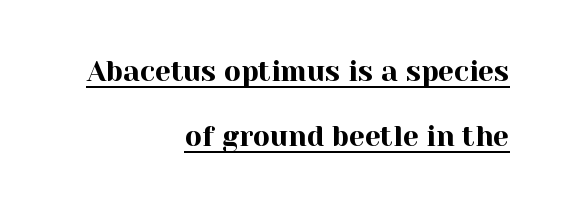
Italic? Not at all — the glyphs are vertical. Leftover space on each line is placed entirely before the opening word. Does extra space separate the letters? No, they use regular spacing. Quick note: underline on. The line-height multiplier appears high, well above default. Stroke terminals: seriffed.
